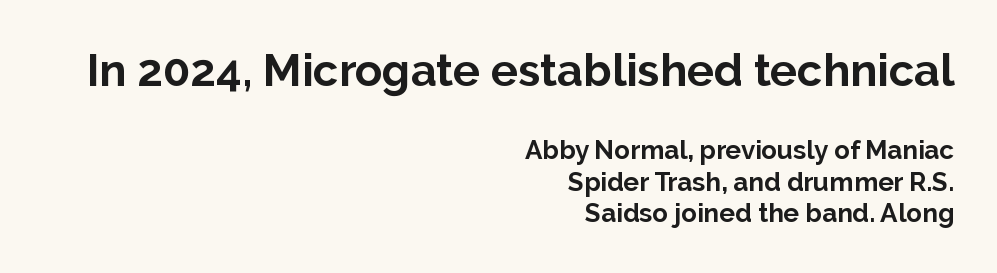
The image shows 45 px bold sans-serif type, upright; set right-aligned, line spacing 1.22x, normal letter spacing, not underlined; the first (top) block is 1.73x larger; low stroke contrast and a medium x-height.
